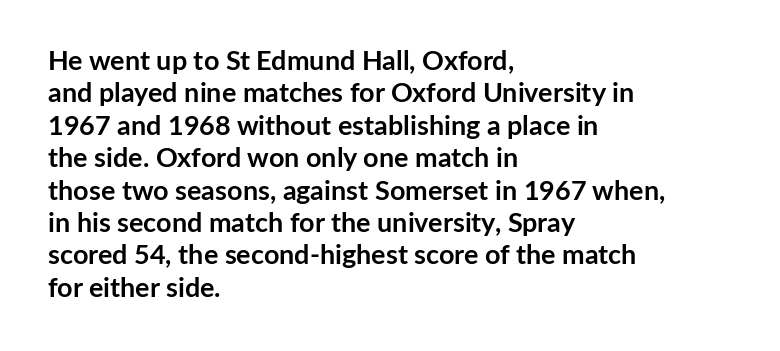
Q: Is the text bold? A: Yes.
Q: Is the text italic (slanted)? A: No, it is upright.
Q: Is the text underlined? A: No.
Q: How is the paragraph aligned? A: Left-aligned.
Q: Is the spacing between letters normal or unusually wide? A: Normal.
